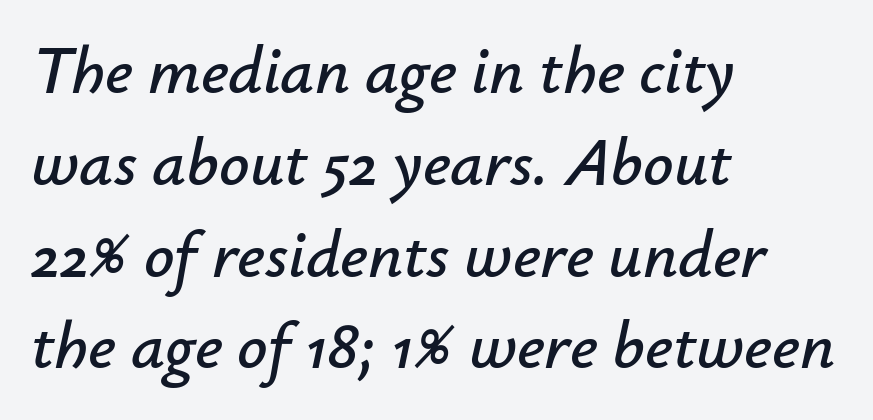
{"italic": "yes", "lean": "right", "slant_degrees": 12, "width": "normal", "stroke_contrast": "low", "x_height": "small", "monospaced": "no", "underline": "no", "align": "left", "line_spacing": "normal", "line_spacing_ratio": 1.37, "letter_spacing": "normal", "letter_spacing_em": 0.0, "glyph_px": 67}
